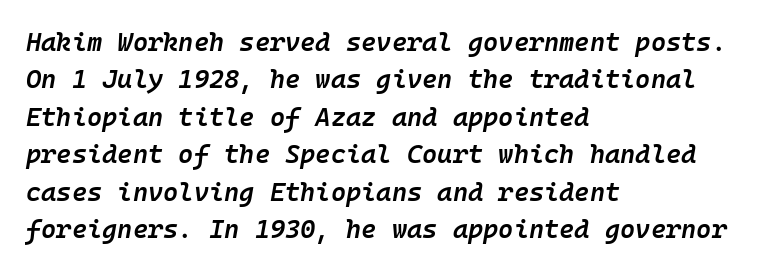
{"italic": "yes", "lean": "right", "slant_degrees": 10, "bold": "semi", "underline": "no", "align": "left", "line_spacing": "normal", "line_spacing_ratio": 1.44, "letter_spacing": "normal", "letter_spacing_em": 0.0, "glyph_px": 26}
